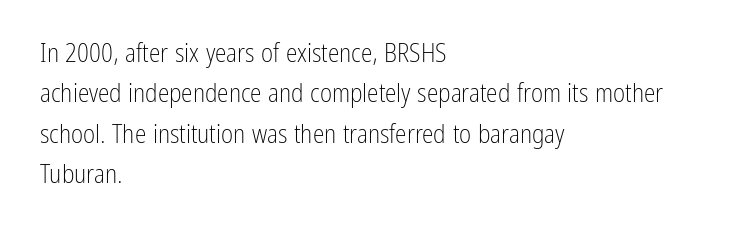
Check the space under the baseline: it is left empty. The type sits square on the baseline with zero lean. Line spacing here is normal. Casual observation: everything's shoved over to the left. Honestly, the letter spacing is just normal — you wouldn't notice it.
